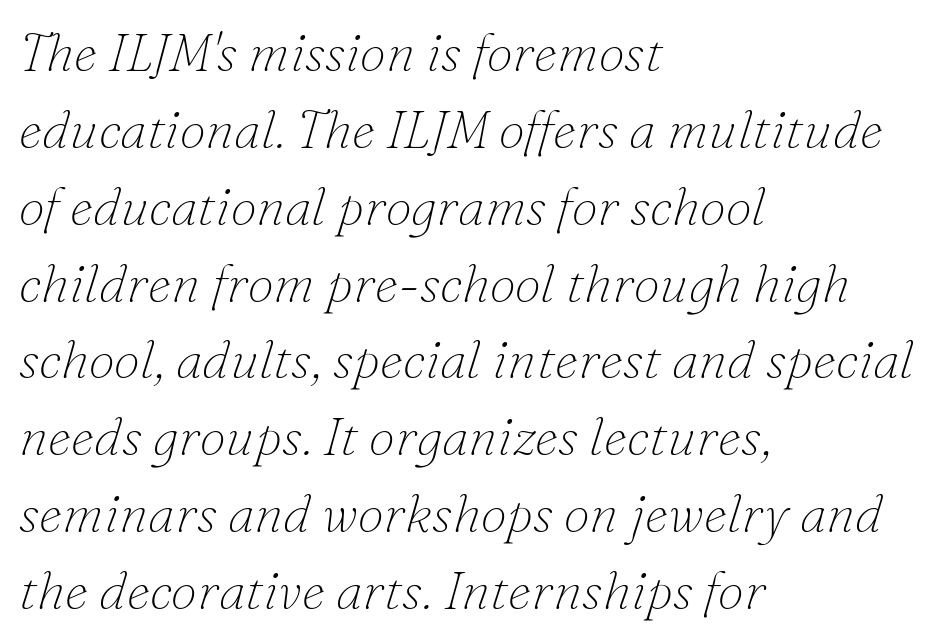
Q: Is the text bold? A: No.
Q: Is the text italic (slanted)? A: Yes, it leans right by about 16 degrees.
Q: Is the typeface a serif or a sans-serif typeface? A: Serif.
Q: Is the text underlined? A: No.
Q: How is the paragraph aligned? A: Left-aligned.
Q: Is the spacing between letters normal or unusually wide? A: Normal.
Q: Is the spacing between lines tight, normal or loose? A: Normal.
Q: Width (condensed, normal, or wide)? A: Normal.
Q: Stroke contrast? A: Low.
Q: x-height? A: Small.
Q: Monospaced? A: No.
